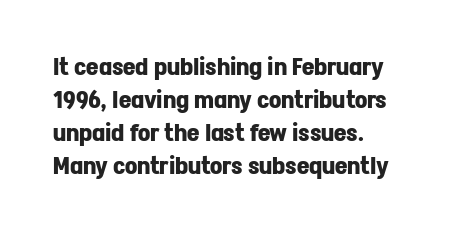
{"italic": "no", "bold": "yes", "underline": "no", "align": "left", "line_spacing": "normal", "line_spacing_ratio": 1.38, "letter_spacing": "normal", "letter_spacing_em": 0.0, "glyph_px": 24}
